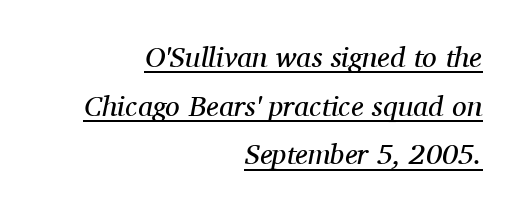
Stroke terminals: seriffed. Regarding leading, the lines here are spaced in the standard way. No extra tracking has been applied to these lines. Stem width sits at or under what a default text font uses.
